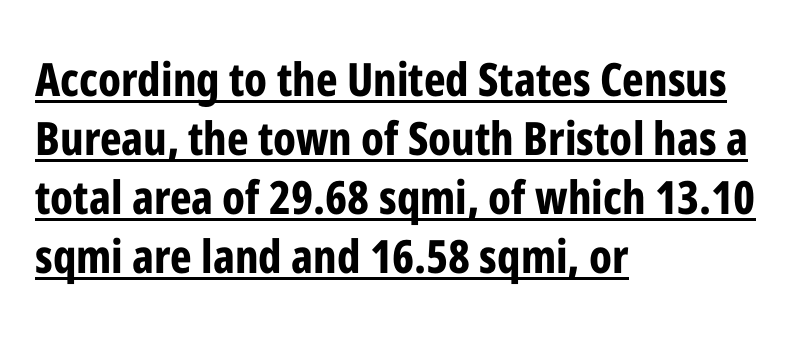
The specimen reads as upright at a glance. A baseline rule has been typeset under these characters. Strong, thick strokes mark this as bold type. Do the characters align in a grid? No, the font is proportional. Successive baselines arrive at the customary interval.
